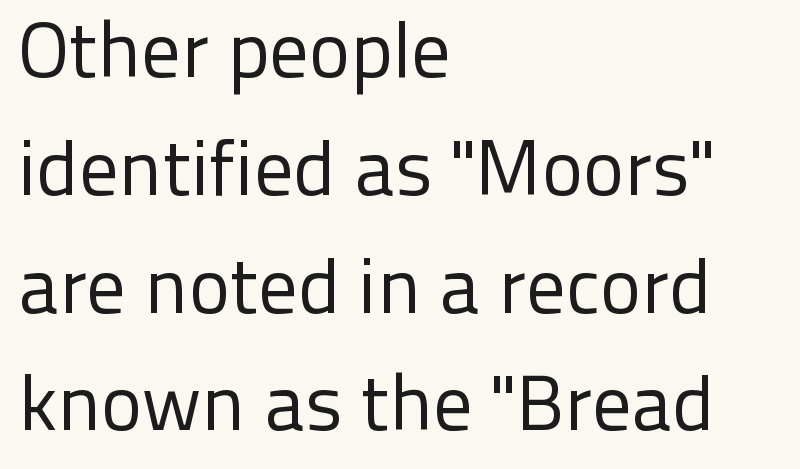
Q: Is the text bold? A: No.
Q: Is the text italic (slanted)? A: No, it is upright.
Q: Is the typeface a serif or a sans-serif typeface? A: Sans-serif.
Q: Is the text underlined? A: No.
Q: How is the paragraph aligned? A: Left-aligned.
Q: Is the spacing between letters normal or unusually wide? A: Normal.
Q: Is the spacing between lines tight, normal or loose? A: Normal.
Q: Width (condensed, normal, or wide)? A: Normal.
Q: Stroke contrast? A: Low.
Q: x-height? A: Medium.
Q: Monospaced? A: No.
